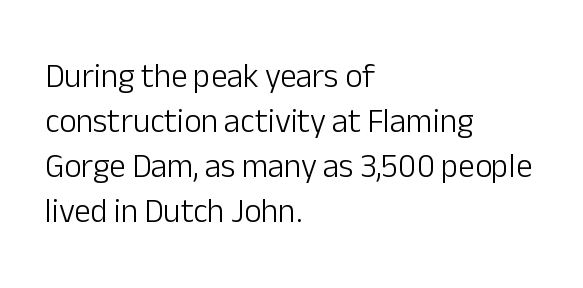
The image shows 33 px light sans-serif type, upright; set left-aligned, normal line spacing (1.36x), normal letter spacing, not underlined; low stroke contrast and a medium x-height.
